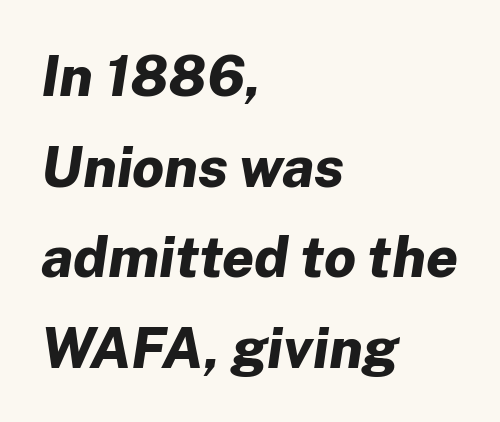
{"italic": "yes", "lean": "right", "slant_degrees": 8, "bold": "yes", "weight": "bold", "width": "normal", "stroke_contrast": "low", "x_height": "medium", "monospaced": "no", "underline": "no", "align": "left", "line_spacing": "normal", "line_spacing_ratio": 1.59, "letter_spacing": "normal", "letter_spacing_em": 0.0, "glyph_px": 57}
